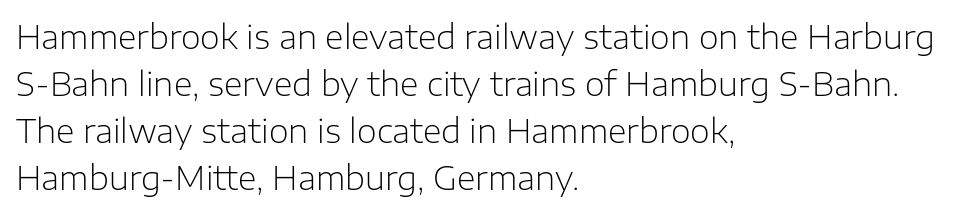
Q: Is the text bold? A: No.
Q: Is the text italic (slanted)? A: No, it is upright.
Q: Is the typeface a serif or a sans-serif typeface? A: Sans-serif.
Q: Is the text underlined? A: No.
Q: How is the paragraph aligned? A: Left-aligned.
Q: Is the spacing between letters normal or unusually wide? A: Normal.
Q: Is the spacing between lines tight, normal or loose? A: Normal.
Q: Width (condensed, normal, or wide)? A: Normal.
Q: Stroke contrast? A: Low.
Q: x-height? A: Medium.
Q: Monospaced? A: No.
